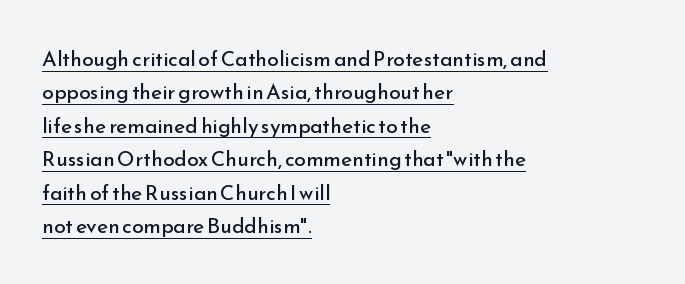
The image shows 21 px text type, upright; set left-aligned, normal line spacing (1.59x), normal letter spacing, underlined.
